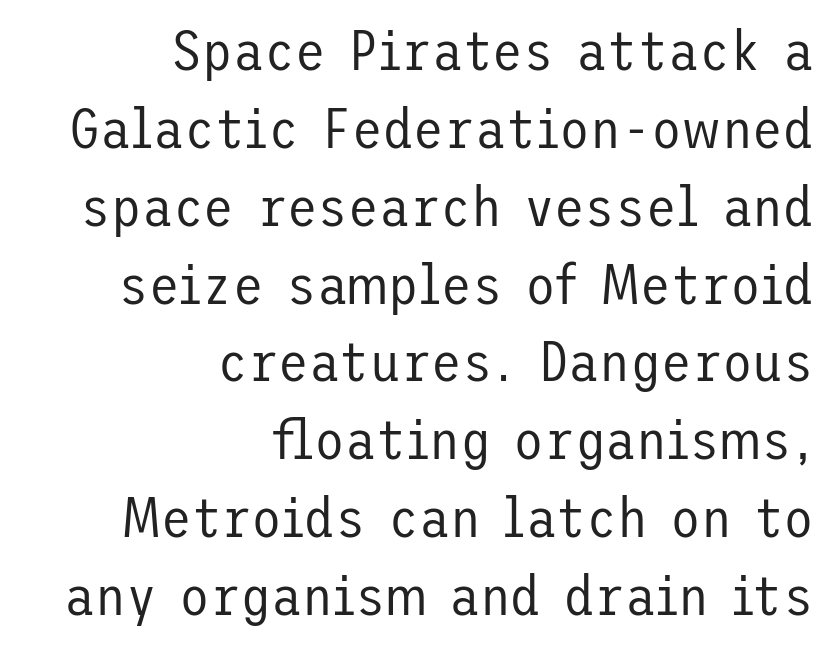
This rendering leaves character spacing at its baseline value. Serif or sans? Sans — the stroke terminals are bare. The passage is arranged like a letterhead date or caption credit — flush right. This is the regular roman posture of the typeface.
